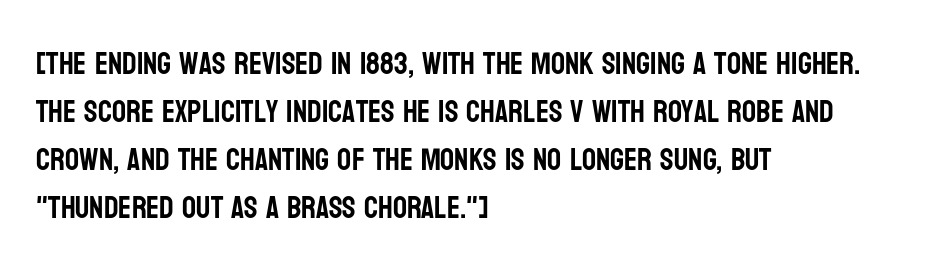
{"serif": "no", "italic": "no", "width": "condensed", "stroke_contrast": "low", "x_height": "large", "monospaced": "no", "underline": "no", "align": "left", "line_spacing": "normal", "line_spacing_ratio": 1.55, "letter_spacing": "normal", "letter_spacing_em": 0.0, "glyph_px": 31}
